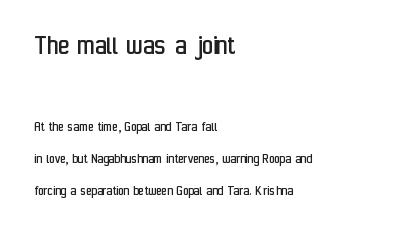
{"serif": "no", "italic": "no", "bold": "no", "weight": "regular", "width": "condensed", "stroke_contrast": "low", "x_height": "medium", "monospaced": "no", "underline": "no", "align": "left", "line_spacing": "loose", "line_spacing_ratio": 2.11, "letter_spacing": "normal", "letter_spacing_em": 0.0, "larger_block": "first", "size_ratio": 2.0, "glyph_px": 30}
